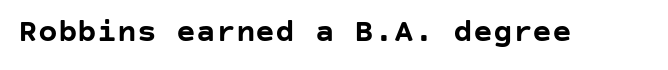
{"serif": "no", "italic": "no", "bold": "yes", "weight": "semibold", "width": "normal", "stroke_contrast": "low", "x_height": "large", "underline": "no", "letter_spacing": "normal", "letter_spacing_em": 0.0, "glyph_px": 33}
